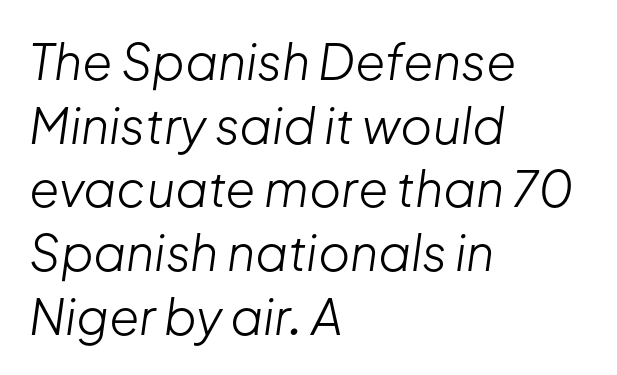
{"italic": "yes", "lean": "right", "slant_degrees": 8, "bold": "no", "weight": "light", "width": "normal", "stroke_contrast": "low", "x_height": "medium", "monospaced": "no", "underline": "no", "align": "left", "line_spacing": "normal", "line_spacing_ratio": 1.3, "letter_spacing": "normal", "letter_spacing_em": 0.0, "glyph_px": 49}
